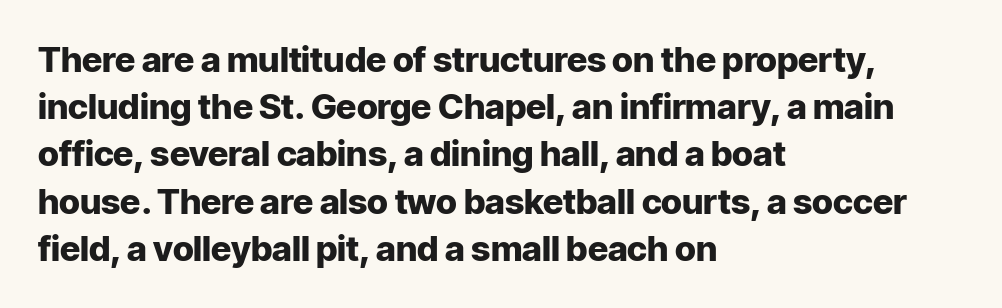
Q: Is the text bold? A: Yes.
Q: Is the text italic (slanted)? A: No, it is upright.
Q: Is the typeface a serif or a sans-serif typeface? A: Sans-serif.
Q: Is the text underlined? A: No.
Q: How is the paragraph aligned? A: Left-aligned.
Q: Is the spacing between letters normal or unusually wide? A: Normal.
Q: Is the spacing between lines tight, normal or loose? A: Normal.
Q: Width (condensed, normal, or wide)? A: Normal.
Q: Stroke contrast? A: Low.
Q: x-height? A: Medium.
Q: Monospaced? A: No.
